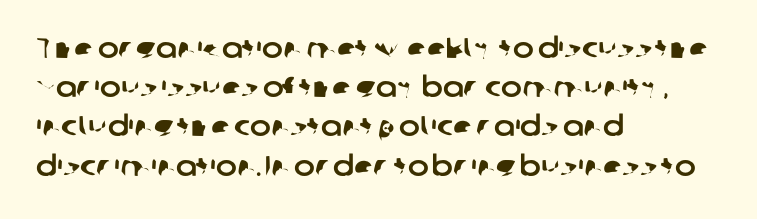
{"serif": "no", "width": "normal", "stroke_contrast": "low", "x_height": "medium", "monospaced": "no", "underline": "no", "align": "left", "line_spacing": "normal", "line_spacing_ratio": 1.4, "letter_spacing": "normal", "letter_spacing_em": 0.0, "glyph_px": 28}
